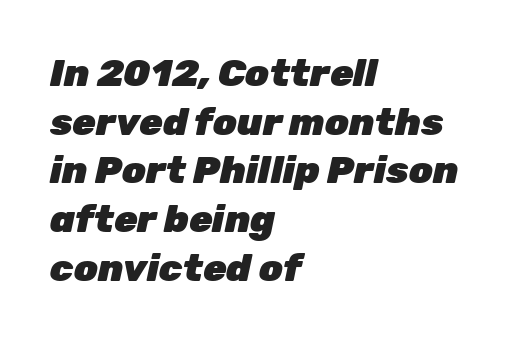
Spacing between characters is what you'd get straight out of the box. The paragraph has a hard left edge and a soft right edge. The specimen omits any rule beneath the text block's lines. Horizontal bands of white between lines are of average thickness. Is the type slanted? Yes — the strokes lean at a clear angle.
